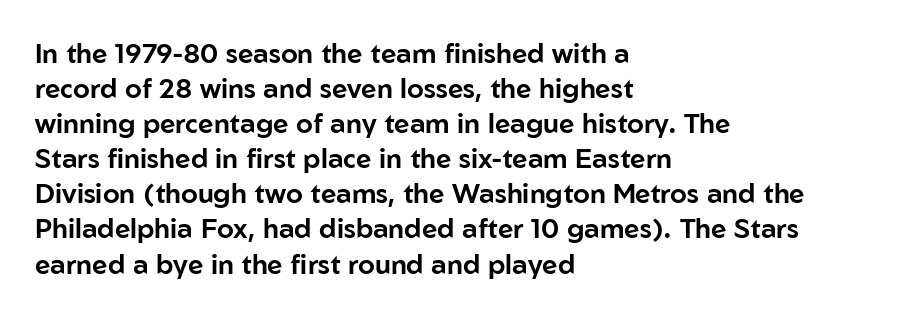
In CSS terms this would be text-align: left. Does the lettering tilt? It doesn't — this is upright. The strip under each line holds only bare page. Each word holds together tightly as a unit, with standard inter-letter gaps. These lines sit exactly where default settings would place them.
